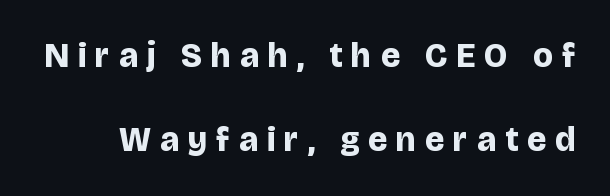
Q: Is the text bold? A: Yes.
Q: Is the text italic (slanted)? A: No, it is upright.
Q: Is the typeface a serif or a sans-serif typeface? A: Sans-serif.
Q: Is the text underlined? A: No.
Q: Is the spacing between letters normal or unusually wide? A: Unusually wide.
Q: Is the spacing between lines tight, normal or loose? A: Loose.
Q: Width (condensed, normal, or wide)? A: Normal.
Q: Stroke contrast? A: Low.
Q: x-height? A: Large.
Q: Monospaced? A: No.
